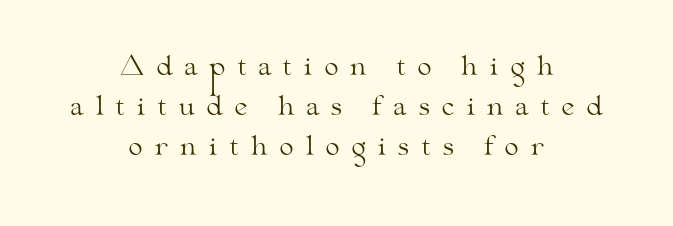
{"italic": "no", "bold": "no", "underline": "no", "align": "center", "line_spacing": "normal", "line_spacing_ratio": 1.54, "letter_spacing": "wide", "letter_spacing_em": 0.41, "glyph_px": 26}
